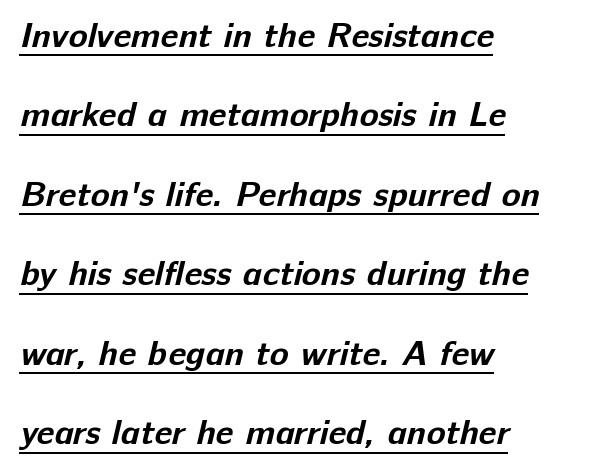
{"serif": "no", "bold": "yes", "weight": "bold", "width": "normal", "stroke_contrast": "low", "x_height": "medium", "monospaced": "no", "underline": "yes", "align": "left", "line_spacing": "loose", "line_spacing_ratio": 2.27, "letter_spacing": "normal", "letter_spacing_em": 0.0, "glyph_px": 35}
